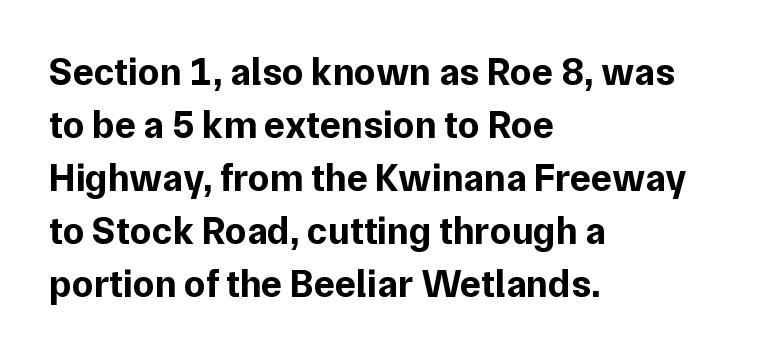
Q: Is the text bold? A: Yes.
Q: Is the text italic (slanted)? A: No, it is upright.
Q: Is the typeface a serif or a sans-serif typeface? A: Sans-serif.
Q: Is the text underlined? A: No.
Q: How is the paragraph aligned? A: Left-aligned.
Q: Is the spacing between letters normal or unusually wide? A: Normal.
Q: Is the spacing between lines tight, normal or loose? A: Normal.
Q: Width (condensed, normal, or wide)? A: Normal.
Q: Stroke contrast? A: Low.
Q: x-height? A: Medium.
Q: Monospaced? A: No.
